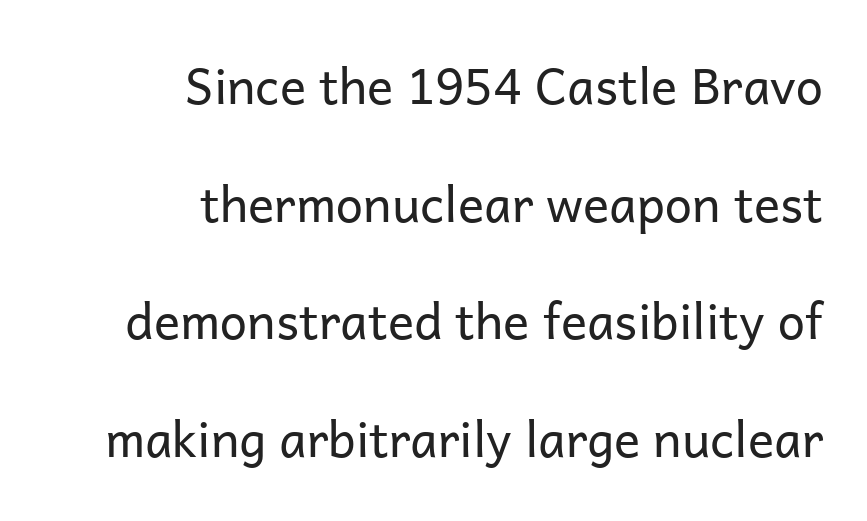
Honestly, there is no underline to notice here at all. The rendering uses a large line-height, opening up the rows. Stroke thickness stays within the range of a standard reading face or lighter. This rendering employs a face without finishing strokes, i.e., a sans-serif.
